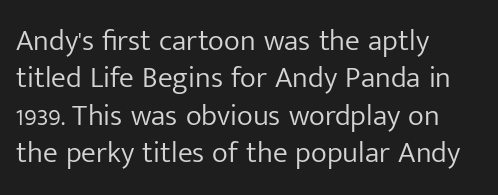
The image shows 30 px light sans-serif type, upright; set left-aligned, normal line spacing (1.25x), normal letter spacing, not underlined; low stroke contrast and a medium x-height.
